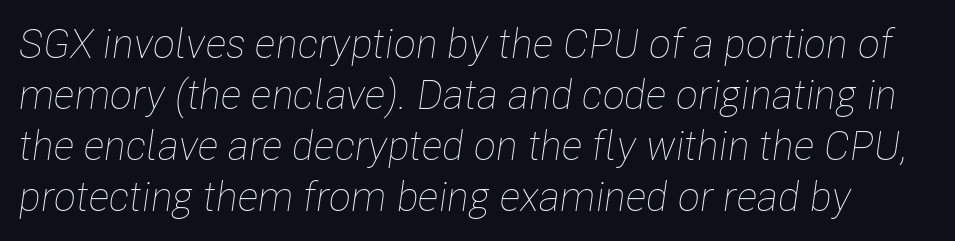
Q: Is the text bold? A: No.
Q: Is the text italic (slanted)? A: Yes, it leans right by about 8 degrees.
Q: Is the text underlined? A: No.
Q: Is the spacing between letters normal or unusually wide? A: Normal.
Q: Width (condensed, normal, or wide)? A: Condensed.
Q: Stroke contrast? A: Low.
Q: x-height? A: Medium.
Q: Monospaced? A: No.
